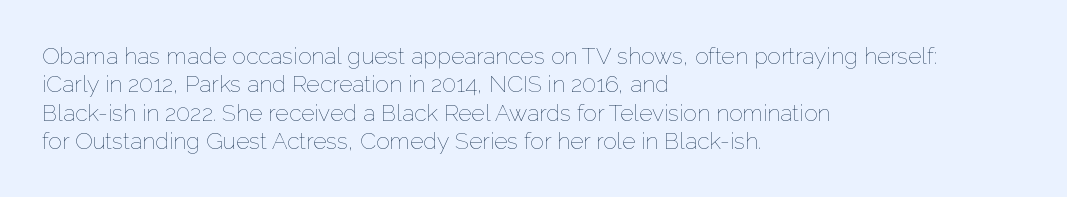
The image shows 23 px text type, upright; set left-aligned, line spacing 1.23x, normal letter spacing, not underlined.
